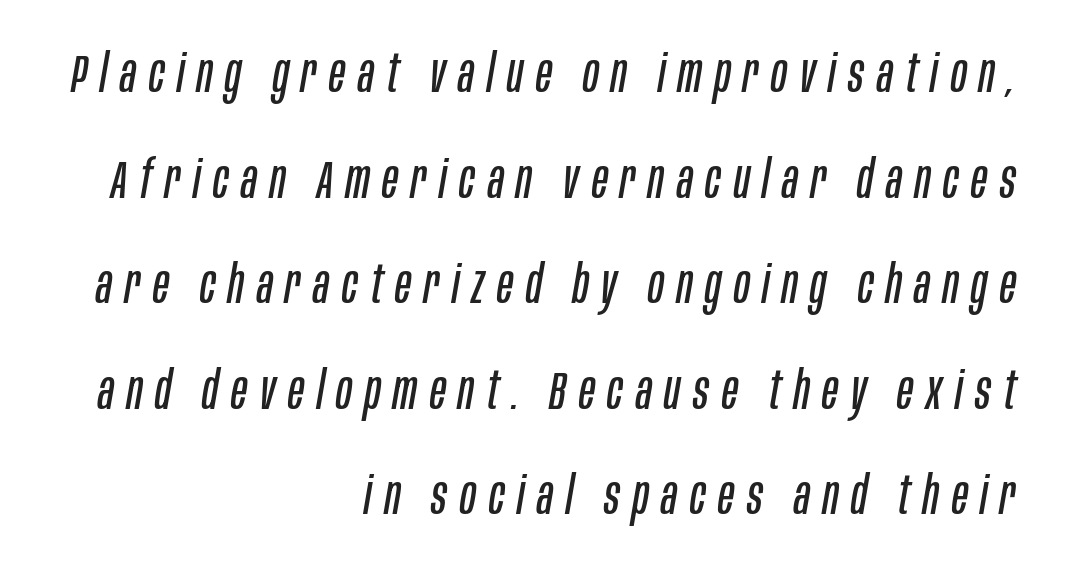
Leftover space on each line is placed entirely before the opening word. Proportional: the letters do not fall into vertical columns. No heavy texture on the line: the type isn't bold. Substantial extra tracking has been applied to these lines. No word sits above an underline. When letters slant like this, we call the style italic.
